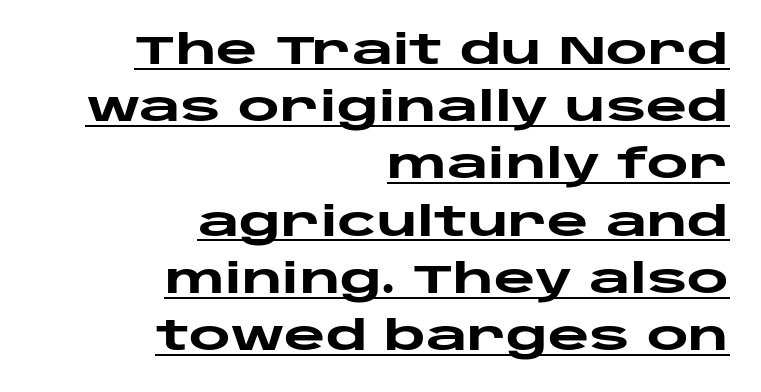
A typographer would call this underscored text. A roman cut, with each character standing at attention. The passage is arranged like a letterhead date or caption credit — flush right. Nope, no serifs anywhere on these letters. Students, this is bold: see how much ink each stroke carries. A typesetter would call this proportional, since set widths differ per character.
